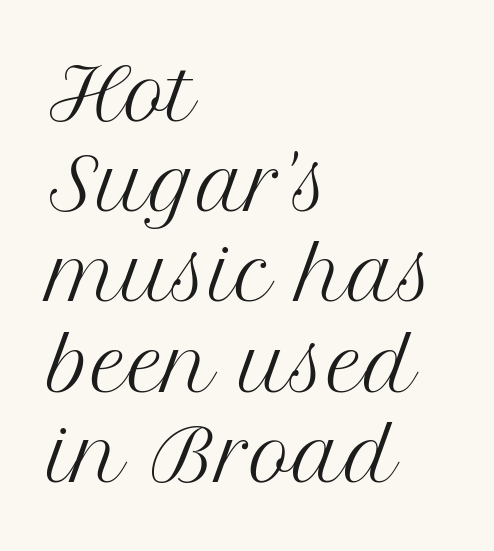
{"bold": "no", "weight": "regular", "width": "normal", "stroke_contrast": "medium", "x_height": "medium", "monospaced": "no", "underline": "no", "align": "left", "line_spacing": "normal", "line_spacing_ratio": 1.27, "letter_spacing": "normal", "letter_spacing_em": 0.0, "glyph_px": 71}
